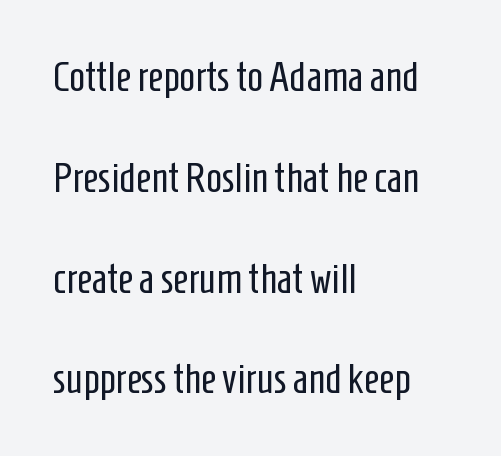
Q: Is the text bold? A: No.
Q: Is the text italic (slanted)? A: No, it is upright.
Q: Is the typeface a serif or a sans-serif typeface? A: Sans-serif.
Q: Is the text underlined? A: No.
Q: How is the paragraph aligned? A: Left-aligned.
Q: Is the spacing between letters normal or unusually wide? A: Normal.
Q: Is the spacing between lines tight, normal or loose? A: Loose.
Q: Width (condensed, normal, or wide)? A: Condensed.
Q: Stroke contrast? A: Low.
Q: x-height? A: Medium.
Q: Monospaced? A: No.
